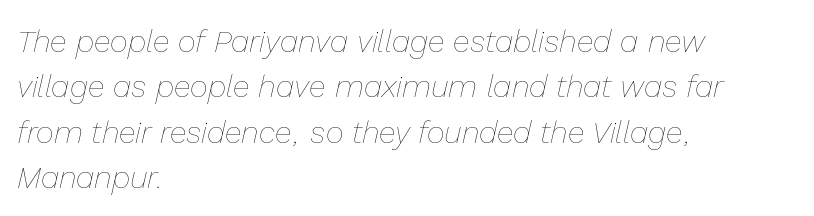
Q: Is the text bold? A: No.
Q: Is the text italic (slanted)? A: Yes, it leans right by about 13 degrees.
Q: Is the text underlined? A: No.
Q: How is the paragraph aligned? A: Left-aligned.
Q: Is the spacing between letters normal or unusually wide? A: Normal.
Q: Is the spacing between lines tight, normal or loose? A: Normal.
Q: Width (condensed, normal, or wide)? A: Normal.
Q: Stroke contrast? A: Low.
Q: x-height? A: Medium.
Q: Monospaced? A: No.
